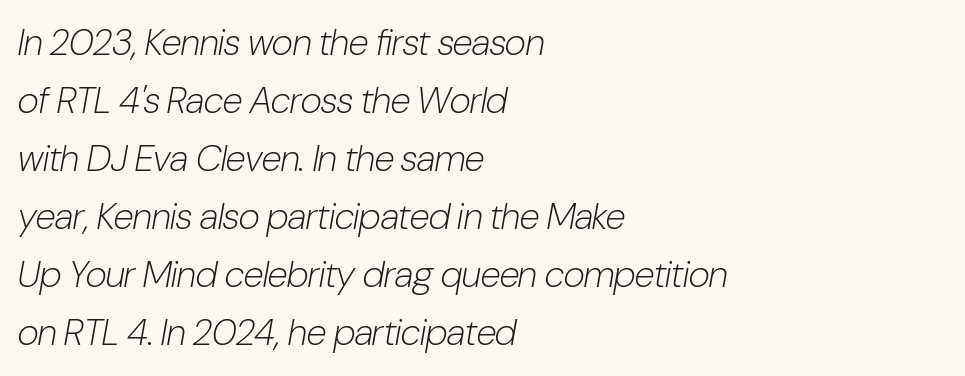
Inter-character spacing is left at the font's built-in metrics. Plain, unruled lines of type. Each letter keeps its own natural width here, so spacing adapts to shape. Left-aligned paragraph, ragged on the right. The letterforms sit at book weight or below.
